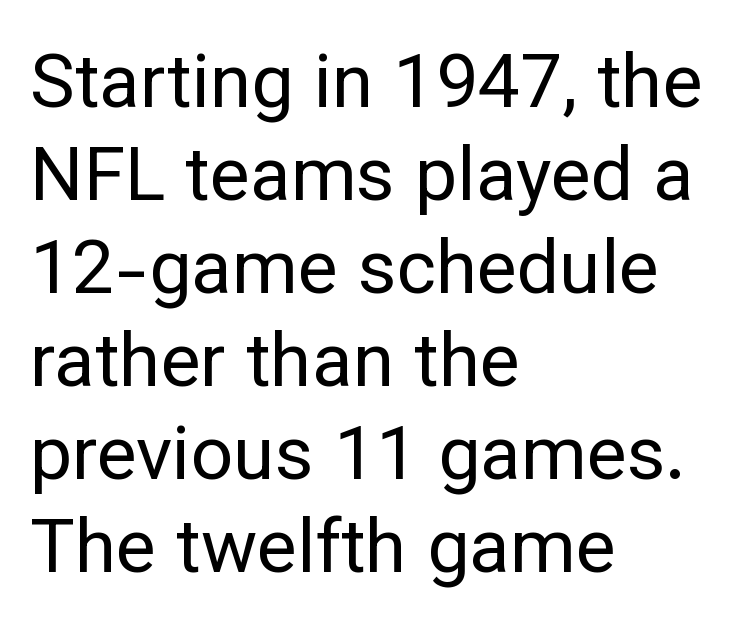
The image shows 75 px regular-weight sans-serif type, upright; set left-aligned, line spacing 1.24x, normal letter spacing, not underlined; low stroke contrast and a medium x-height.
